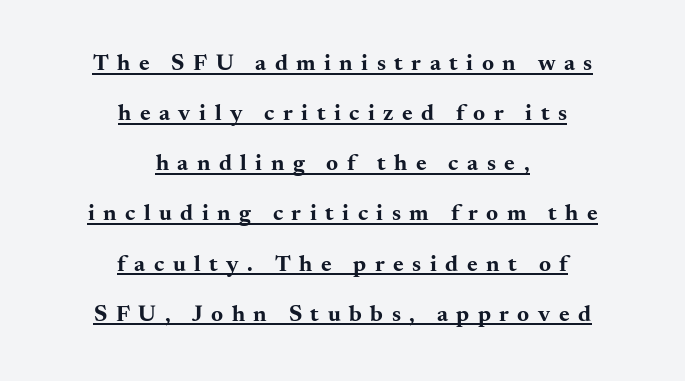
Q: Is the text bold? A: Yes.
Q: Is the text italic (slanted)? A: No, it is upright.
Q: Is the text underlined? A: Yes.
Q: How is the paragraph aligned? A: Centered.
Q: Is the spacing between letters normal or unusually wide? A: Unusually wide.
Q: Is the spacing between lines tight, normal or loose? A: Loose.
